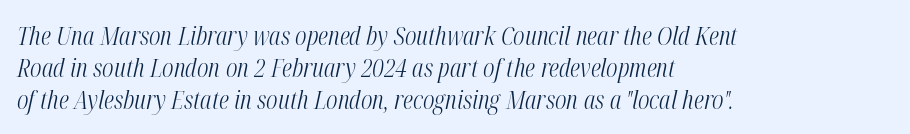
{"italic": "yes", "lean": "right", "slant_degrees": 12, "bold": "no", "underline": "no", "align": "left", "line_spacing_ratio": 1.23, "letter_spacing": "normal", "letter_spacing_em": 0.0, "glyph_px": 26}
